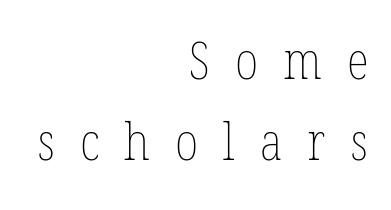
The image shows 52 px thin, condensed type; set right-aligned, normal line spacing (1.56x), unusually wide letter spacing (+0.48 em), not underlined; low stroke contrast and a medium x-height.
